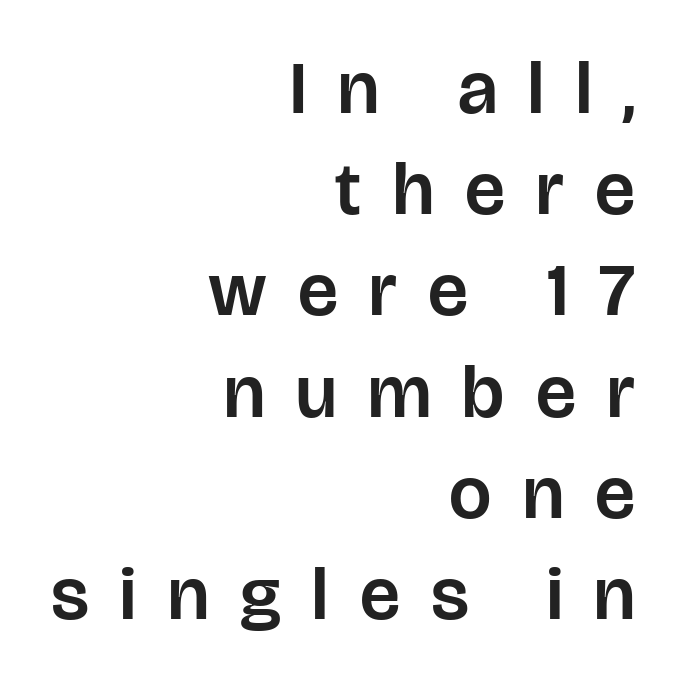
Q: Is the text italic (slanted)? A: No, it is upright.
Q: Is the typeface a serif or a sans-serif typeface? A: Sans-serif.
Q: Is the text underlined? A: No.
Q: How is the paragraph aligned? A: Right-aligned.
Q: Is the spacing between letters normal or unusually wide? A: Unusually wide.
Q: Is the spacing between lines tight, normal or loose? A: Normal.
Q: Width (condensed, normal, or wide)? A: Normal.
Q: Stroke contrast? A: Low.
Q: x-height? A: Large.
Q: Monospaced? A: No.
